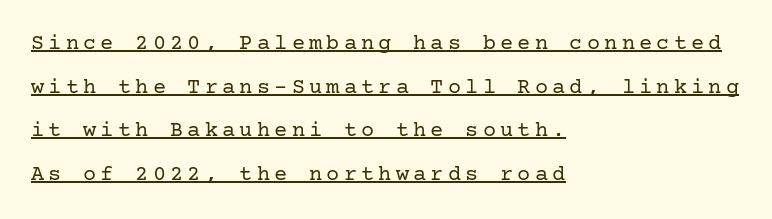
Q: Is the text bold? A: No.
Q: Is the text italic (slanted)? A: No, it is upright.
Q: Is the text underlined? A: Yes.
Q: How is the paragraph aligned? A: Left-aligned.
Q: Is the spacing between lines tight, normal or loose? A: Loose.
